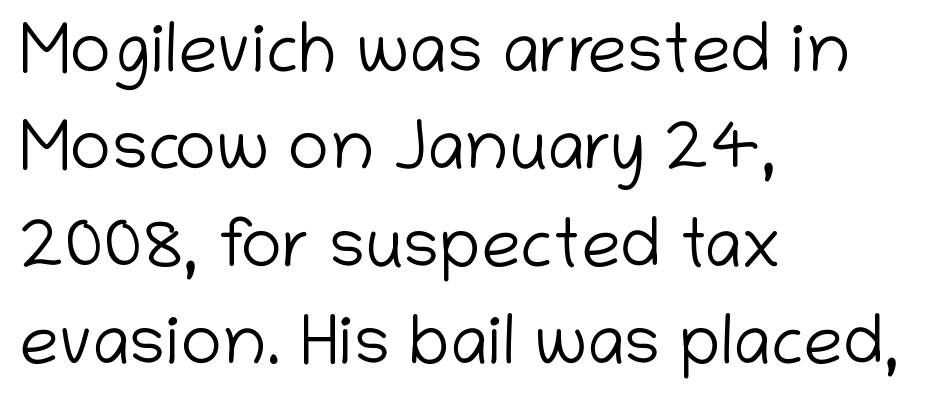
{"serif": "no", "italic": "no", "bold": "no", "weight": "light", "width": "normal", "stroke_contrast": "low", "x_height": "medium", "monospaced": "no", "underline": "no", "align": "left", "line_spacing": "normal", "line_spacing_ratio": 1.39, "letter_spacing": "normal", "letter_spacing_em": 0.0, "glyph_px": 70}
